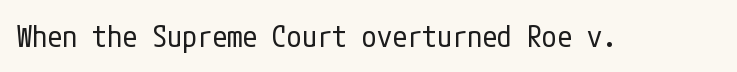
The image shows 30 px regular-weight, condensed sans-serif type, upright; set normal letter spacing, not underlined; low stroke contrast and a medium x-height.
